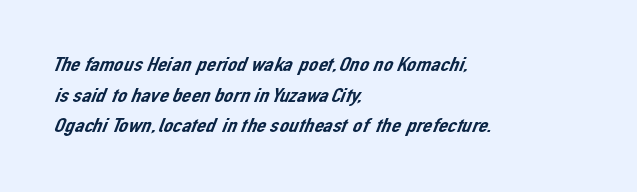
Q: Is the text underlined? A: No.
Q: How is the paragraph aligned? A: Left-aligned.
Q: Is the spacing between letters normal or unusually wide? A: Normal.
Q: Is the spacing between lines tight, normal or loose? A: Normal.
